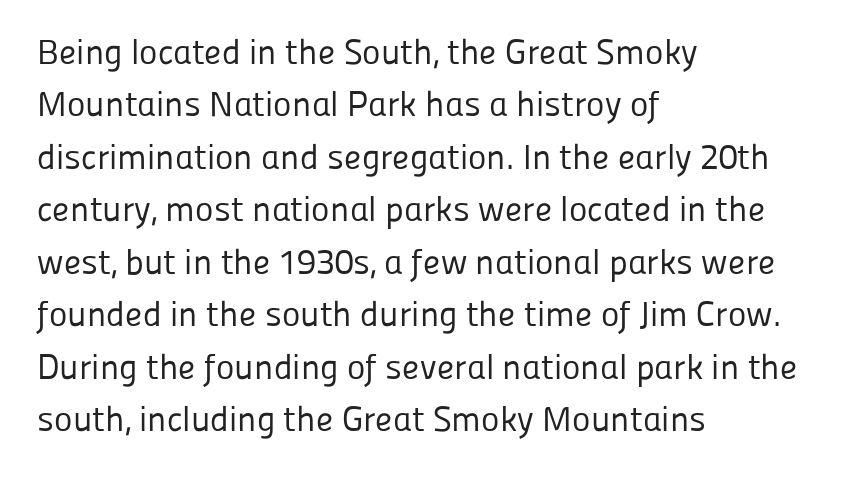
This rendering features lettering with no underline. A typesetter would call this proportional, since set widths differ per character. Line spacing here is normal. The type sits square on the baseline with zero lean.
